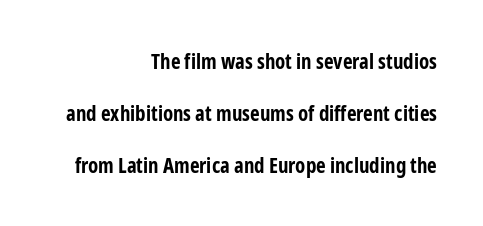
The specimen reads as upright at a glance. No extra tracking has been applied to these lines. Caption: bold face, heavy strokes. Layout note: lines flush right.
